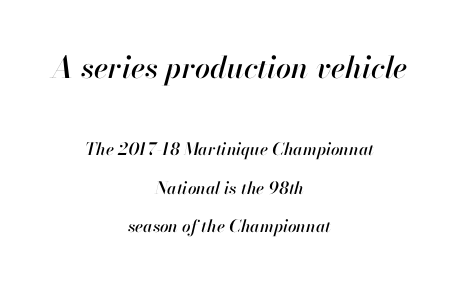
{"italic": "yes", "lean": "right", "slant_degrees": 13, "width": "normal", "stroke_contrast": "high", "x_height": "small", "monospaced": "no", "underline": "no", "align": "center", "line_spacing": "loose", "line_spacing_ratio": 2.25, "letter_spacing": "normal", "letter_spacing_em": 0.0, "larger_block": "first", "size_ratio": 1.76, "glyph_px": 30}
